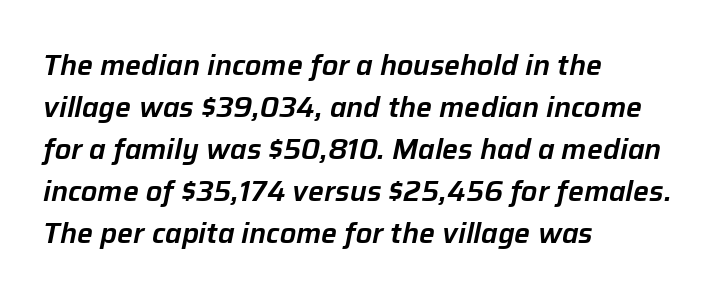
The horizontal fit of the characters is conventional and even. In terms of leading, this rendering sits right in the middle. These lines were composed using italics. Horizontally, the lines are justified to the leading edge only.
